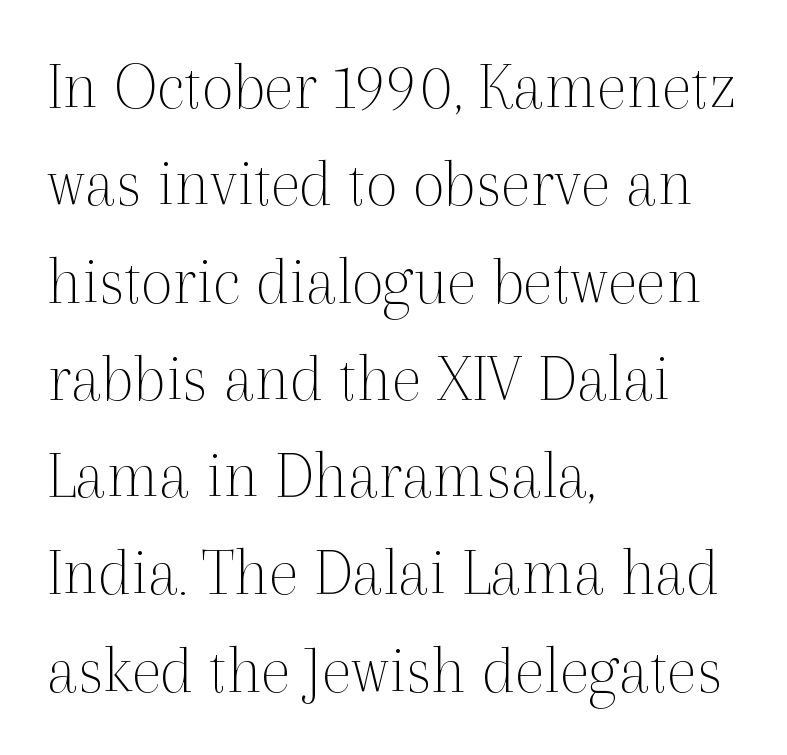
Q: Is the text bold? A: No.
Q: Is the text italic (slanted)? A: No, it is upright.
Q: Is the typeface a serif or a sans-serif typeface? A: Serif.
Q: Is the text underlined? A: No.
Q: How is the paragraph aligned? A: Left-aligned.
Q: Is the spacing between letters normal or unusually wide? A: Normal.
Q: Is the spacing between lines tight, normal or loose? A: Normal.
Q: Width (condensed, normal, or wide)? A: Normal.
Q: x-height? A: Medium.
Q: Monospaced? A: No.
